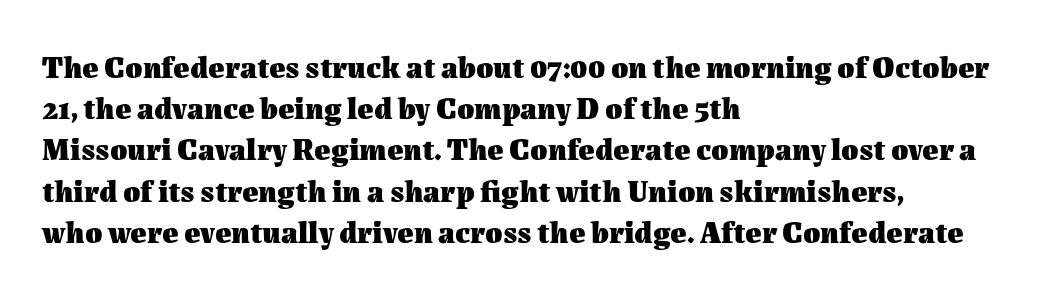
The image shows 31 px heavy type, upright; set left-aligned, normal line spacing (1.33x), normal letter spacing, not underlined; medium stroke contrast and a medium x-height.
